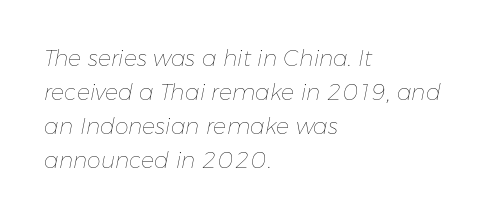
Standard letterfit; no display-style spreading of the glyphs. Summary of vertical rhythm: regular, with standard interline spacing. The gap between lines stays unmarked. This sample uses an oblique cut, with every glyph tilted off the vertical. Does the copy run flush right? No — it runs flush left.
